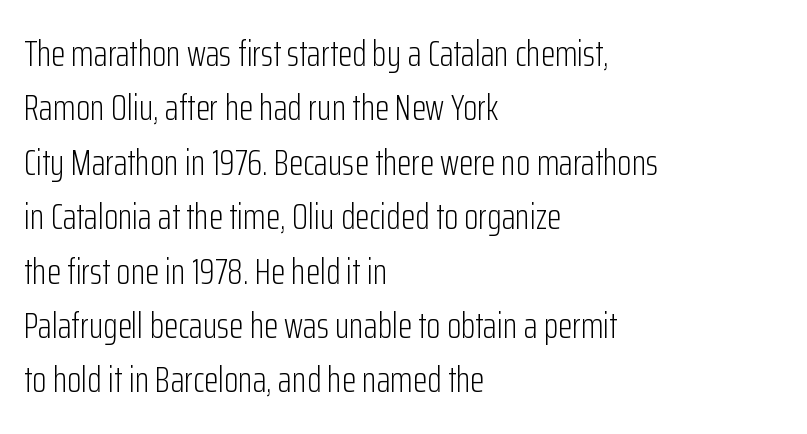
Q: Is the text bold? A: No.
Q: Is the text italic (slanted)? A: No, it is upright.
Q: Is the typeface a serif or a sans-serif typeface? A: Sans-serif.
Q: Is the text underlined? A: No.
Q: How is the paragraph aligned? A: Left-aligned.
Q: Is the spacing between letters normal or unusually wide? A: Normal.
Q: Is the spacing between lines tight, normal or loose? A: Normal.
Q: Width (condensed, normal, or wide)? A: Condensed.
Q: Stroke contrast? A: Low.
Q: x-height? A: Medium.
Q: Monospaced? A: No.
